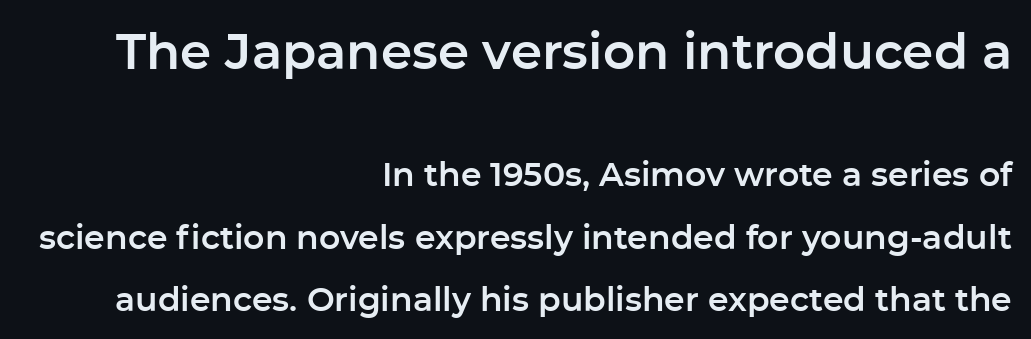
Q: Is the text italic (slanted)? A: No, it is upright.
Q: Is the typeface a serif or a sans-serif typeface? A: Sans-serif.
Q: Is the text underlined? A: No.
Q: How is the paragraph aligned? A: Right-aligned.
Q: Is the spacing between letters normal or unusually wide? A: Normal.
Q: Which block of text is set in a larger size, the first (top) or the second (bottom)? A: The first (top) one.
Q: Width (condensed, normal, or wide)? A: Normal.
Q: Stroke contrast? A: Low.
Q: x-height? A: Medium.
Q: Monospaced? A: No.
